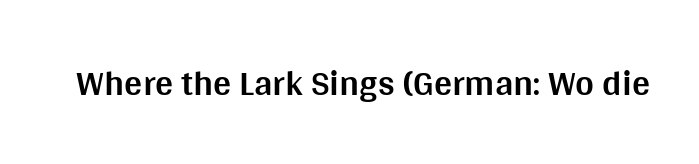
{"serif": "no", "italic": "no", "bold": "yes", "weight": "bold", "width": "normal", "stroke_contrast": "medium", "x_height": "large", "monospaced": "no", "underline": "no", "letter_spacing": "normal", "letter_spacing_em": 0.0, "glyph_px": 36}
